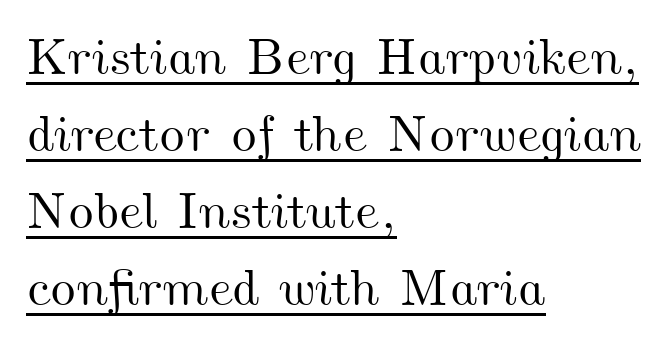
{"width": "wide", "stroke_contrast": "medium", "x_height": "small", "monospaced": "no", "underline": "yes", "align": "left", "line_spacing": "normal", "line_spacing_ratio": 1.51, "letter_spacing": "normal", "letter_spacing_em": 0.0, "glyph_px": 51}
